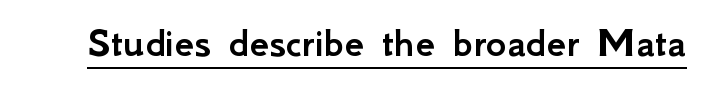
Q: Is the text italic (slanted)? A: No, it is upright.
Q: Is the typeface a serif or a sans-serif typeface? A: Sans-serif.
Q: Is the text underlined? A: Yes.
Q: Is the spacing between letters normal or unusually wide? A: Normal.
Q: Width (condensed, normal, or wide)? A: Normal.
Q: Stroke contrast? A: Low.
Q: x-height? A: Small.
Q: Monospaced? A: No.
